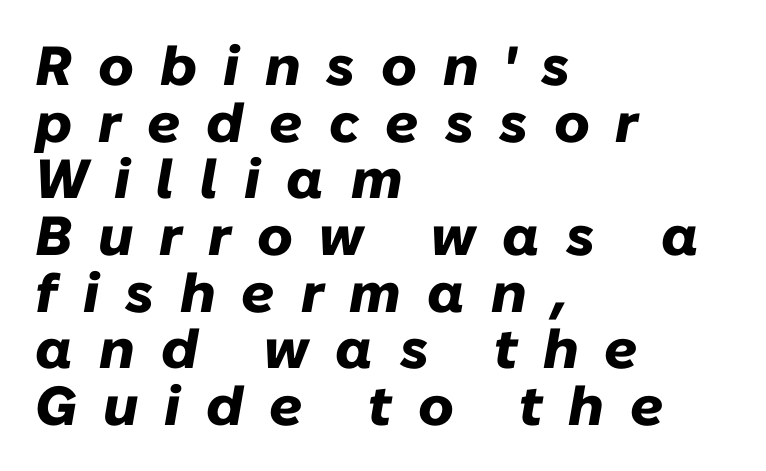
{"italic": "yes", "lean": "right", "slant_degrees": 10, "bold": "yes", "weight": "heavy", "width": "normal", "stroke_contrast": "low", "x_height": "medium", "monospaced": "no", "underline": "no", "align": "left", "line_spacing": "tight", "line_spacing_ratio": 1.03, "letter_spacing": "wide", "letter_spacing_em": 0.47, "glyph_px": 55}
